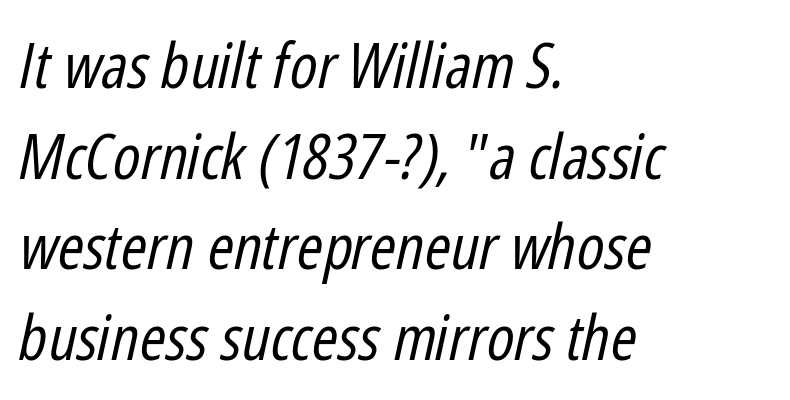
The image shows 63 px regular-weight, condensed type, italic (leaning right); set left-aligned, normal line spacing (1.44x), normal letter spacing, not underlined; low stroke contrast and a medium x-height.
